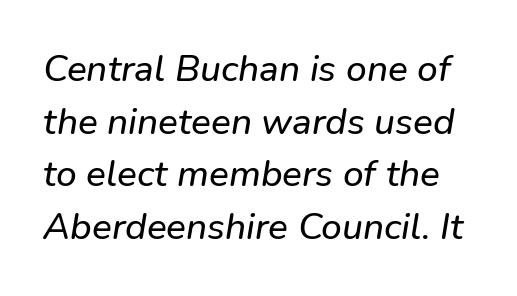
The image shows 37 px text type, italic (leaning right); set normal line spacing (1.42x), normal letter spacing, not underlined; low stroke contrast and a medium x-height.
